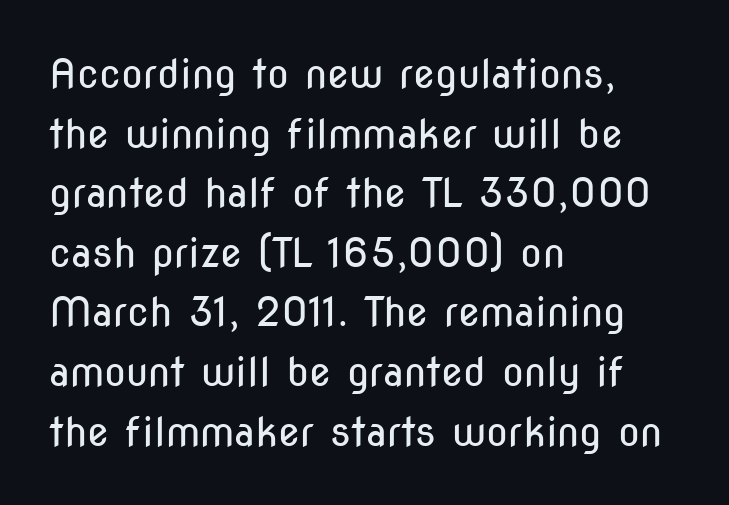
The image shows 40 px regular-weight, condensed sans-serif type, upright; set left-aligned, normal line spacing (1.49x), normal letter spacing, not underlined; low stroke contrast and a medium x-height.
